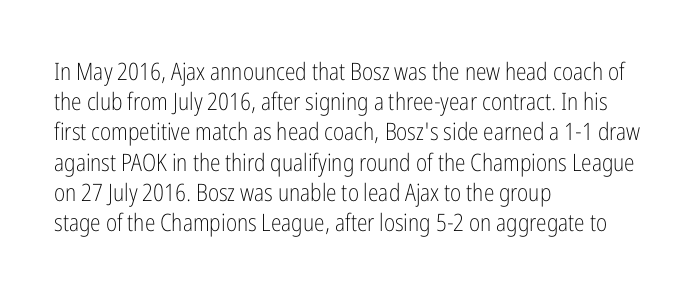
The weight would be labelled regular, book, light, or lighter still. Every stem runs plumb, perpendicular to the baseline. Descender tails drop into unmarked territory. One glance says typical: line gaps are just what's usual.
